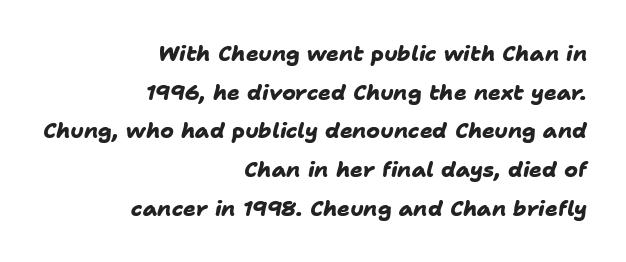
Inter-character spacing is left at the font's built-in metrics. The compositor pushed each line to the right boundary. As a designer I'd log this as weight 700, bold. Check the space under the baseline: it is left empty.
